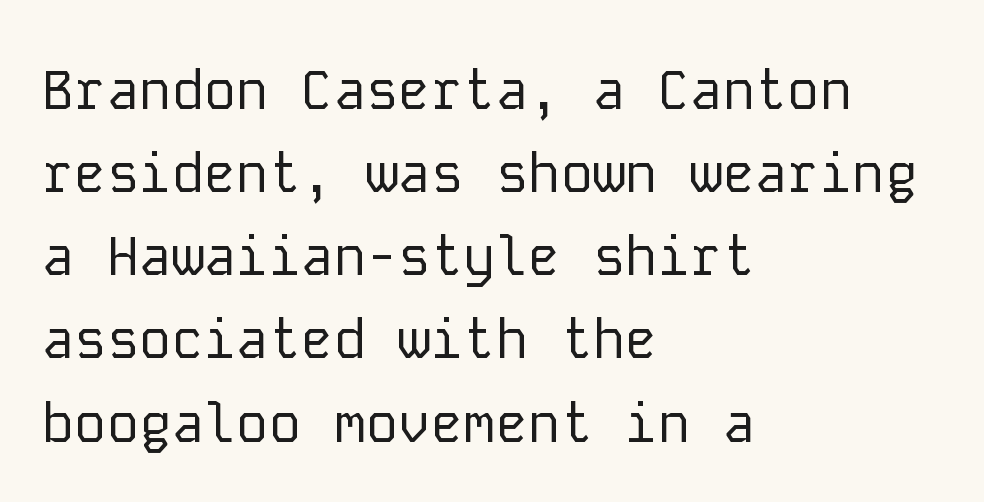
The image shows 54 px regular-weight sans-serif type, upright, monospaced; set left-aligned, normal line spacing (1.54x), normal letter spacing, not underlined; low stroke contrast and a medium x-height.
